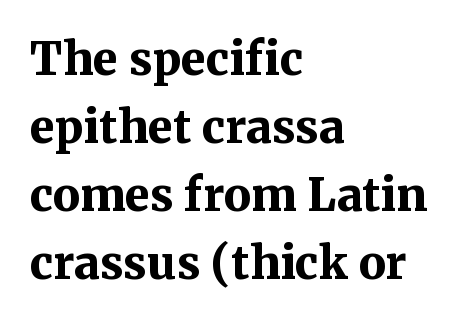
You could call the tracking neutral — neither tight nor loose. In terms of weight, the rendering is a true, heavy bold. This is serif lettering, the kind often seen in printed books. Rendered with straight, roman letterforms. Is this a fixed-width face? No — the glyphs have proportional, varying widths. Check under the words: just untouched page.
